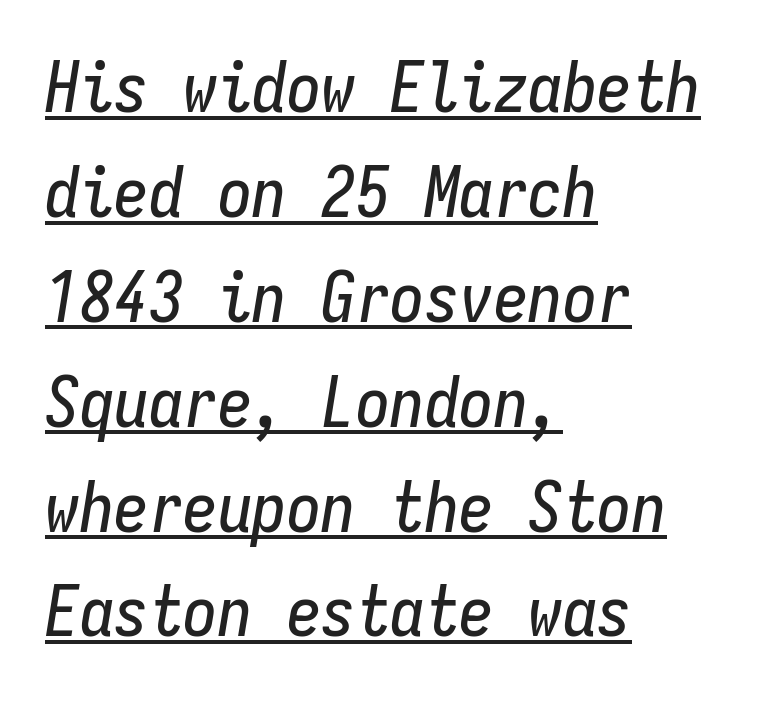
You could count columns in this text — the font is strictly monospaced. Here the glyphs are tracked normally, forming tight word shapes. The glyphs are accompanied by a horizontal stroke just below them. Italic? Definitely — the glyphs are oblique.
